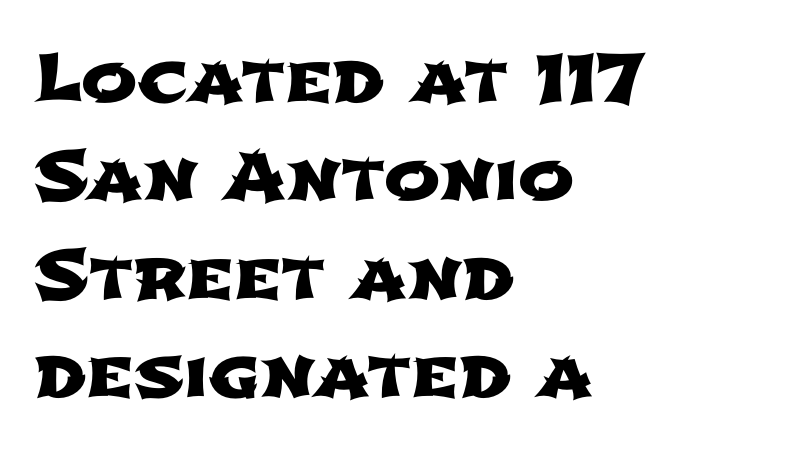
Bare-footed words on every line. Tracking here is standard; glyphs follow each other at the usual distance. Line spacing here is normal. The passage shown is typed in a proportional face where columns would drift. This rendering employs a face without finishing strokes, i.e., a sans-serif. The paragraph shown leans on its left margin.
